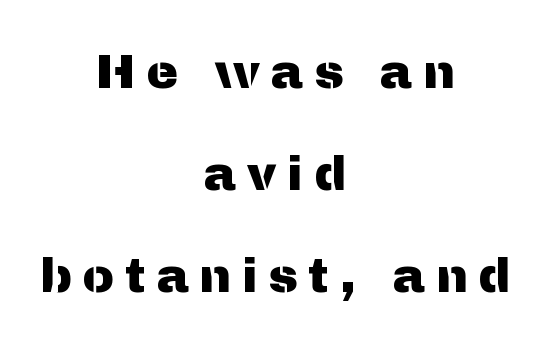
Q: Is the text italic (slanted)? A: No, it is upright.
Q: Is the typeface a serif or a sans-serif typeface? A: Sans-serif.
Q: Is the text underlined? A: No.
Q: How is the paragraph aligned? A: Centered.
Q: Is the spacing between letters normal or unusually wide? A: Unusually wide.
Q: Is the spacing between lines tight, normal or loose? A: Loose.
Q: Width (condensed, normal, or wide)? A: Normal.
Q: Stroke contrast? A: Medium.
Q: x-height? A: Medium.
Q: Monospaced? A: No.
